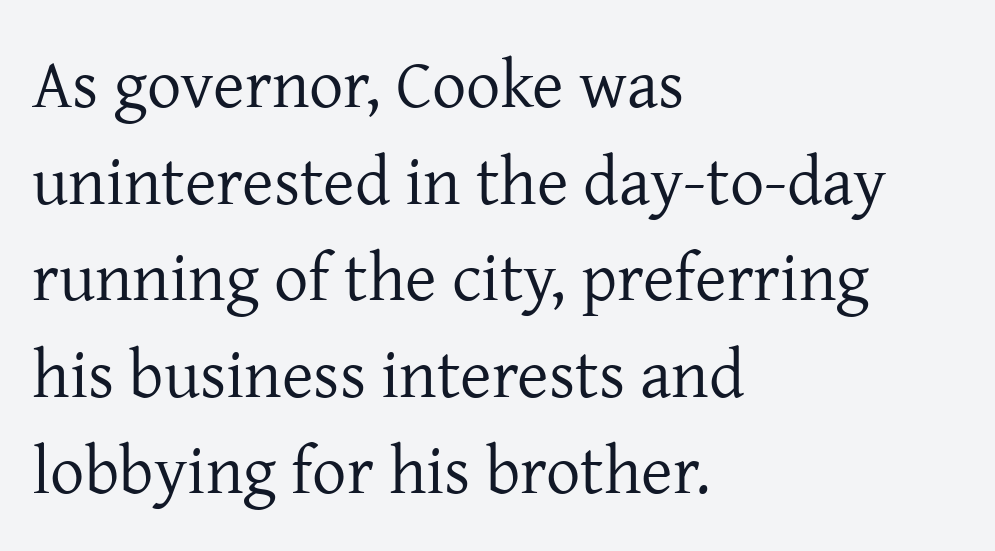
Italic: no, the glyphs are upright roman. In terms of leading, this rendering sits right in the middle. Old-style or modern, the face here clearly has serifs. A typesetter would call this proportional, since set widths differ per character. The face used here is rendered with its standard letterfit. Words float on clear page, feet unadorned.
